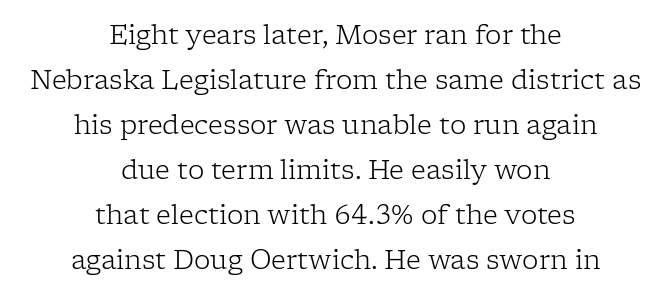
{"italic": "no", "bold": "no", "underline": "no", "align": "center", "line_spacing_ratio": 1.73, "letter_spacing": "normal", "letter_spacing_em": 0.0, "glyph_px": 26}
